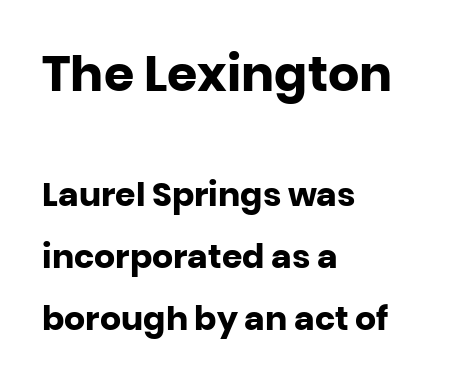
Line beginnings align vertically; line endings do not. Proportional: the letters do not fall into vertical columns. The face used here appears at its bigger size in the upper chunk. There is no visible air inserted between adjacent glyphs. Does the type have serifs? No, each stem ends abruptly.
